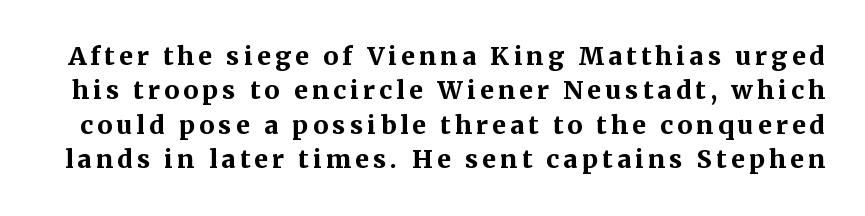
Honestly, there is no underline to notice here at all. Each new line begins a customary step beneath the previous one. Every letter is thick-stroked: bold, no question. Ascenders rise straight up at ninety degrees.
